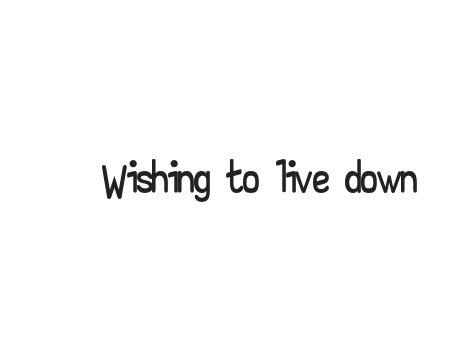
Look at the tracking — it's just the regular setting, nothing added. Think of a printed novel: that variable character pitch is what you see here. The type sits square on the baseline with zero lean. The passage shown is not underscored anywhere. Does the type have serifs? No, each stem ends abruptly.
